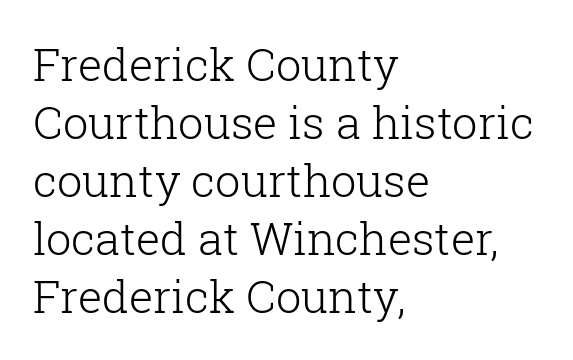
The image shows 45 px light serif type, upright; set left-aligned, normal line spacing (1.29x), normal letter spacing, not underlined; low stroke contrast and a medium x-height.
